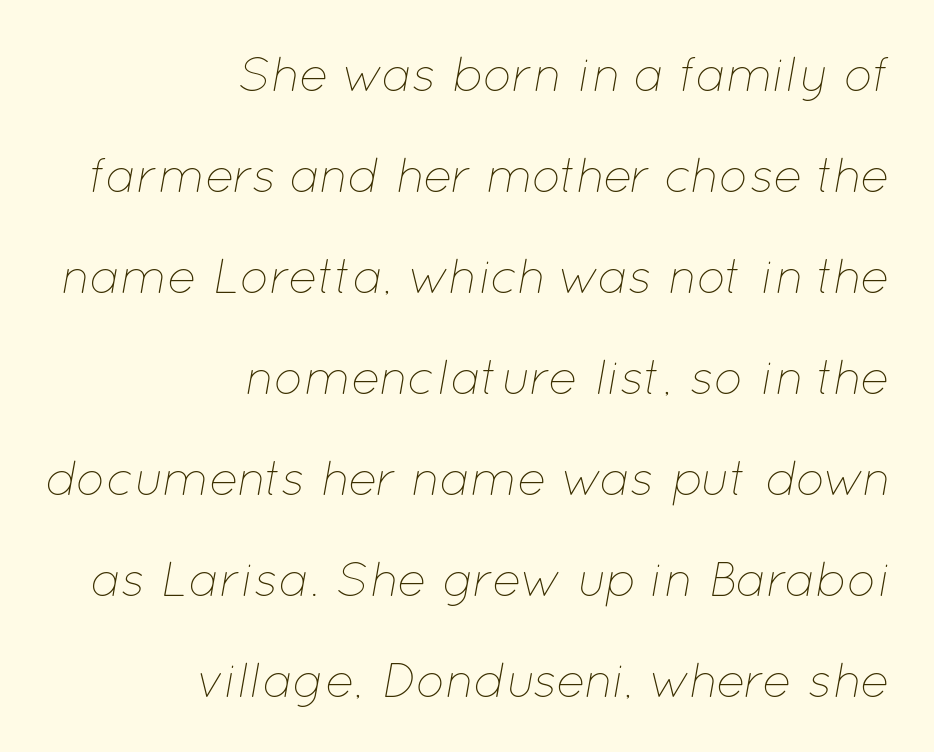
The typesetting does not lean heavy: it is not bold. Summary of vertical rhythm: relaxed, with wide interline spacing. Bare-footed words on every line. Quick note: italic. Looks like regular typesetting: each glyph gets only the width it needs.
